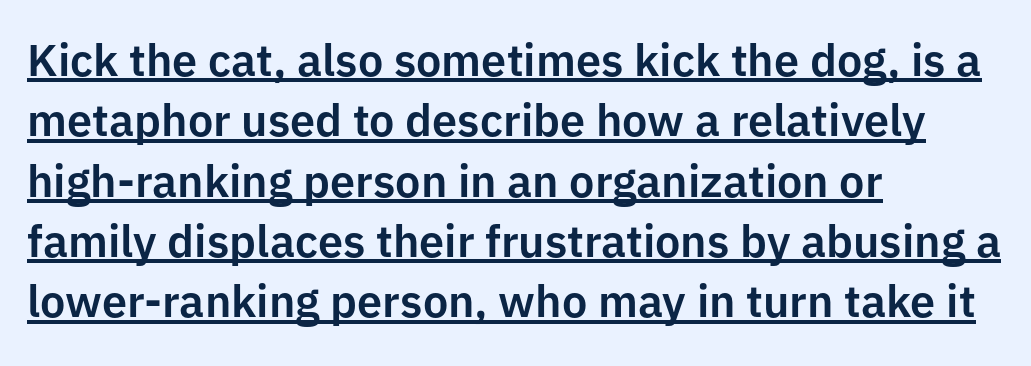
{"serif": "no", "italic": "no", "width": "normal", "stroke_contrast": "low", "x_height": "medium", "monospaced": "no", "underline": "yes", "align": "left", "line_spacing": "normal", "line_spacing_ratio": 1.34, "letter_spacing": "normal", "letter_spacing_em": 0.0, "glyph_px": 45}
